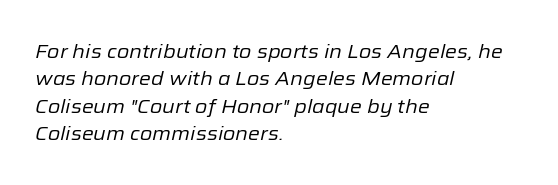
The image shows 20 px text type, italic (leaning right); set left-aligned, normal line spacing (1.37x), normal letter spacing, not underlined.
